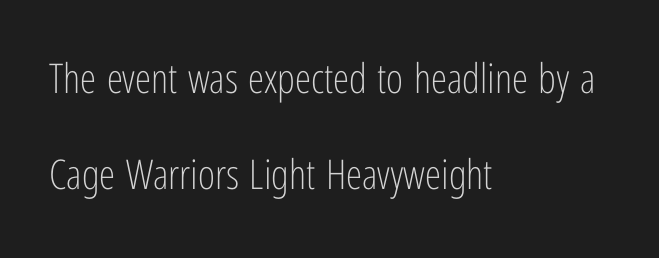
{"serif": "no", "italic": "no", "bold": "no", "weight": "light", "width": "condensed", "stroke_contrast": "low", "x_height": "medium", "monospaced": "no", "underline": "no", "align": "left", "line_spacing": "loose", "line_spacing_ratio": 2.35, "letter_spacing": "normal", "letter_spacing_em": 0.0, "glyph_px": 41}
